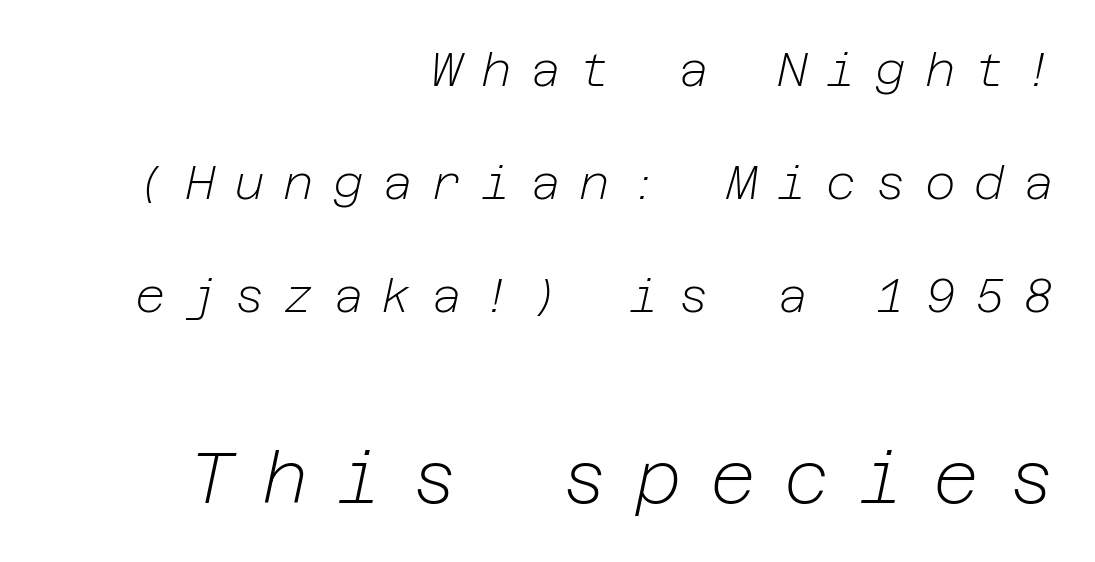
{"italic": "yes", "lean": "right", "slant_degrees": 12, "bold": "no", "weight": "light", "width": "normal", "stroke_contrast": "low", "x_height": "medium", "underline": "no", "align": "right", "line_spacing": "loose", "line_spacing_ratio": 2.4, "letter_spacing": "wide", "letter_spacing_em": 0.4, "larger_block": "second", "size_ratio": 1.51, "glyph_px": 71}
